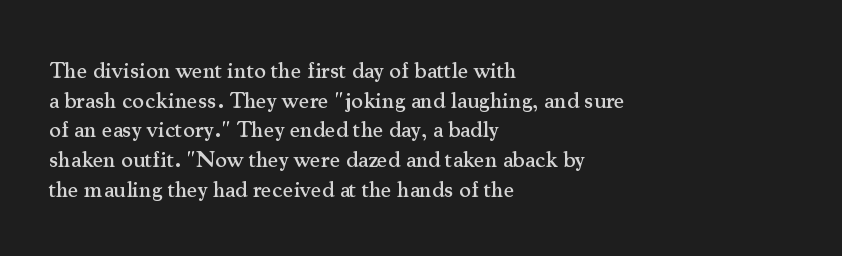
{"italic": "no", "underline": "no", "align": "left", "line_spacing": "normal", "line_spacing_ratio": 1.29, "letter_spacing": "normal", "letter_spacing_em": 0.0, "glyph_px": 23}
